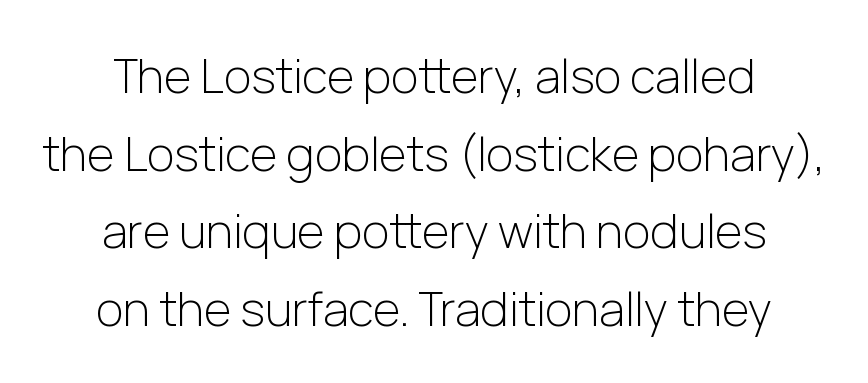
Q: Is the text bold? A: No.
Q: Is the text italic (slanted)? A: No, it is upright.
Q: Is the typeface a serif or a sans-serif typeface? A: Sans-serif.
Q: Is the text underlined? A: No.
Q: How is the paragraph aligned? A: Centered.
Q: Is the spacing between letters normal or unusually wide? A: Normal.
Q: Is the spacing between lines tight, normal or loose? A: Normal.
Q: Width (condensed, normal, or wide)? A: Normal.
Q: Stroke contrast? A: Low.
Q: x-height? A: Medium.
Q: Monospaced? A: No.
